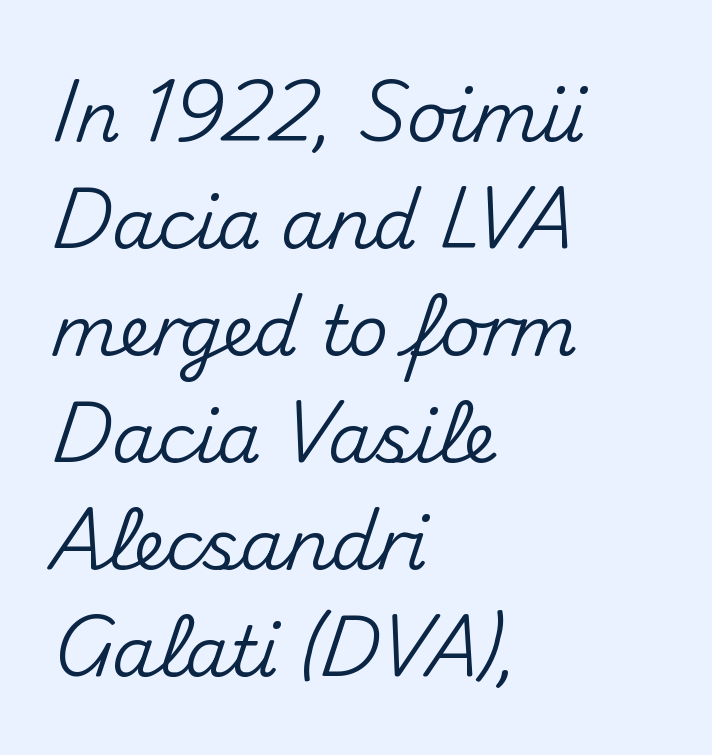
The image shows 70 px sans-serif type; set left-aligned, normal line spacing (1.53x), normal letter spacing, not underlined; medium stroke contrast and a small x-height.
